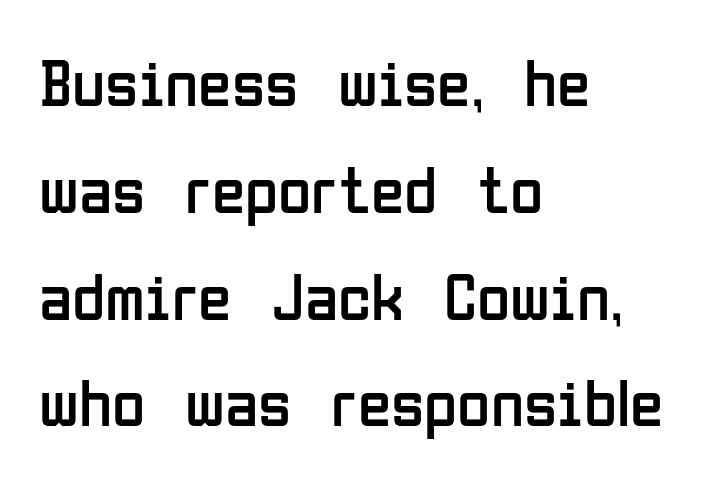
The strokes carry an ordinary text weight at most. Vertical strokes here are truly vertical. A normal amount of white space separates one row of letters from the next. Serifs: no, the terminals of the letterforms are clean.
